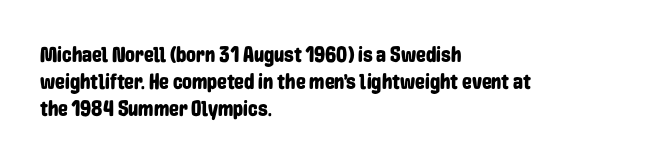
{"italic": "no", "underline": "no", "align": "left", "line_spacing_ratio": 1.22, "letter_spacing": "normal", "letter_spacing_em": 0.0, "glyph_px": 22}
